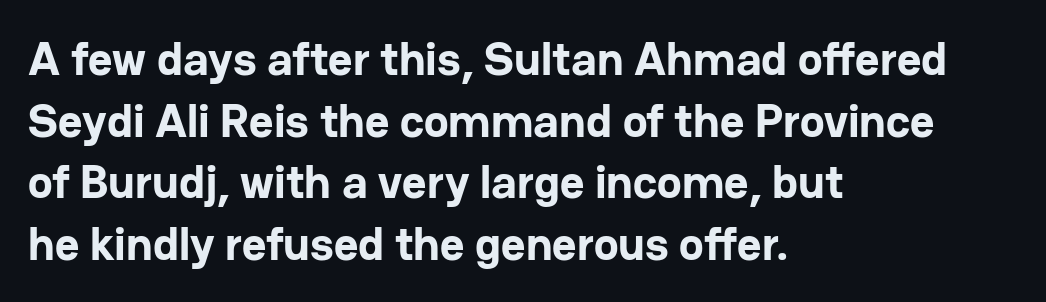
Note the varied advance widths — an 'i' is clearly narrower than an 'm'. Words appear dense and cohesive because spacing is normal. A sans-serif font was chosen for this passage. Designer's note — italics off, roman on. Does the weight exceed regular? Yes, all the way to bold.
